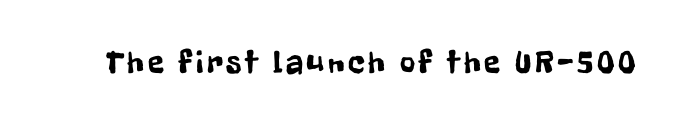
{"serif": "no", "italic": "no", "width": "condensed", "stroke_contrast": "low", "x_height": "medium", "monospaced": "no", "underline": "no", "glyph_px": 33}
